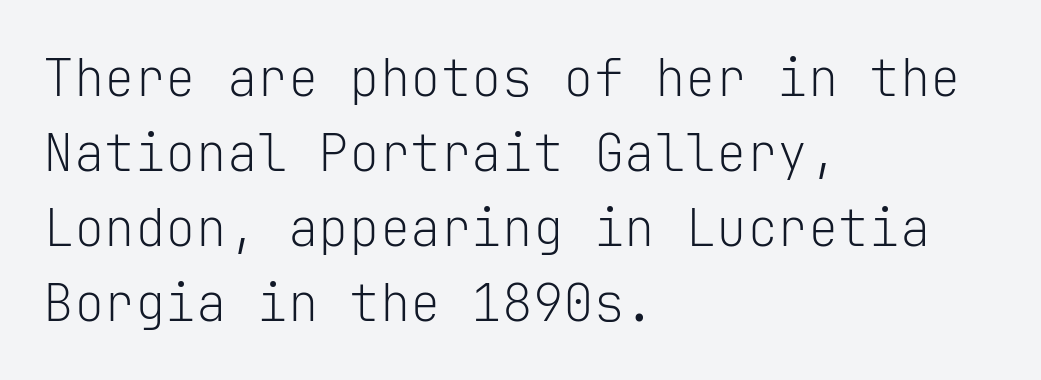
{"serif": "no", "italic": "no", "bold": "no", "weight": "light", "width": "normal", "stroke_contrast": "low", "x_height": "medium", "monospaced": "yes", "underline": "no", "align": "left", "line_spacing": "normal", "line_spacing_ratio": 1.47, "letter_spacing": "normal", "letter_spacing_em": 0.0, "glyph_px": 51}
